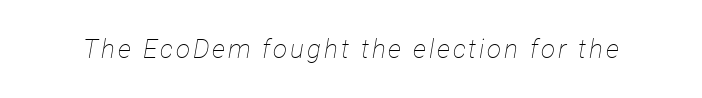
The image shows 26 px text type, italic (leaning right); set not underlined.
